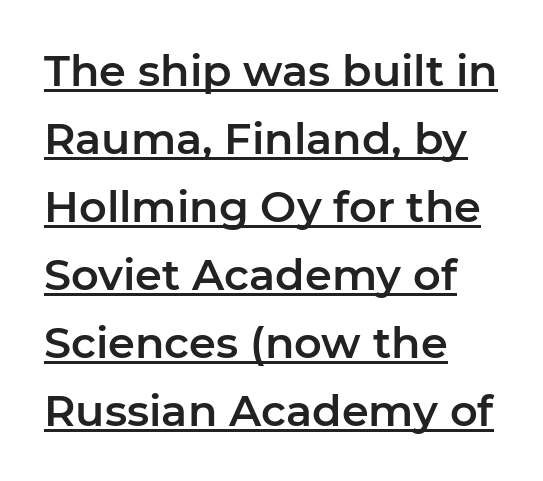
The letterforms sit shoulder to shoulder at normal distance. The rendering uses natural spacing where letterforms have individual widths. No feet cap the strokes, marking this as sans-serif type. Characters remain perfectly vertical along every line.
